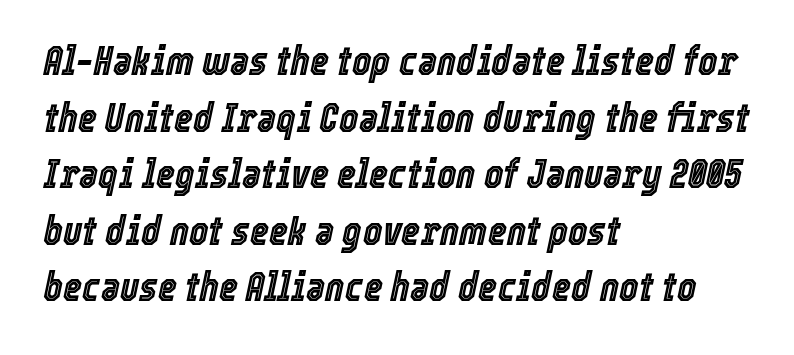
Proportional: the letters do not fall into vertical columns. The space beneath each line is pristine and unruled. Casual observation: everything's shoved over to the left. A typesetter would call this zero additional tracking. Slanted lettering throughout. A normal amount of white space separates one row of letters from the next.
